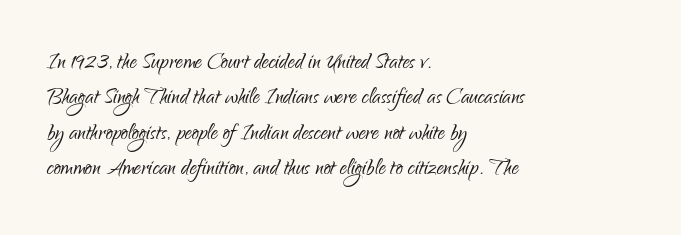
{"serif": "no", "bold": "no", "weight": "light", "width": "condensed", "stroke_contrast": "low", "x_height": "small", "monospaced": "no", "underline": "no", "align": "left", "line_spacing": "normal", "line_spacing_ratio": 1.26, "letter_spacing": "normal", "letter_spacing_em": 0.0, "glyph_px": 28}
